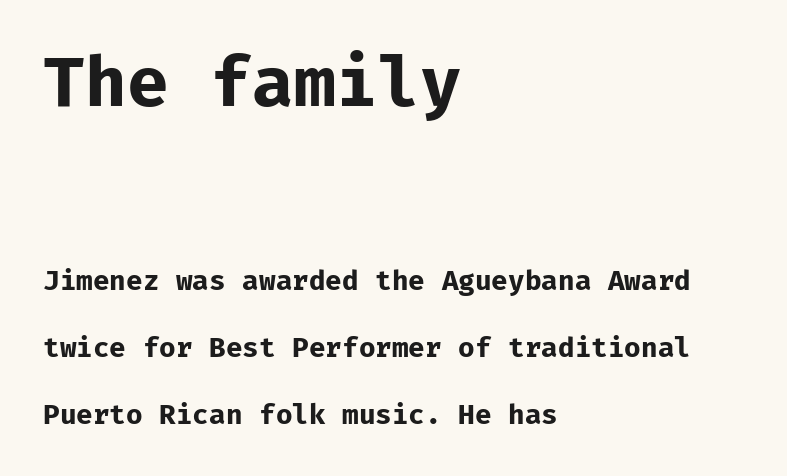
Compare the two chunks: the upper has the greater cap height. No extra tracking has been applied to these lines. Do the letters lean? They stand straight. The space beneath each line is pristine and unruled.
